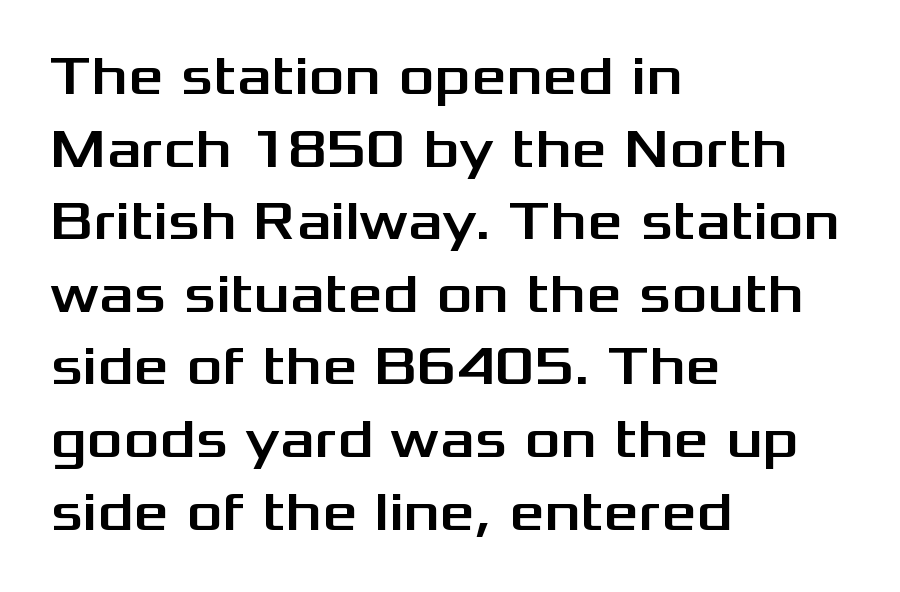
These lines are composed in type without serifs. Casual observation: everything's shoved over to the left. The rows are spaced the way most documents space them. When letters stand straight like this, we call the style roman or upright. A bare baseline throughout the passage. Look at the tracking — it's just the regular setting, nothing added.
